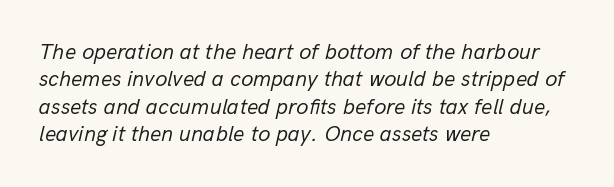
The typography opts for an oblique posture over an upright one. This rendering features lettering with no underline. Horizontally, the lines are justified to the leading edge only. Stem width sits at or under what a default text font uses. There is no visible air inserted between adjacent glyphs.
